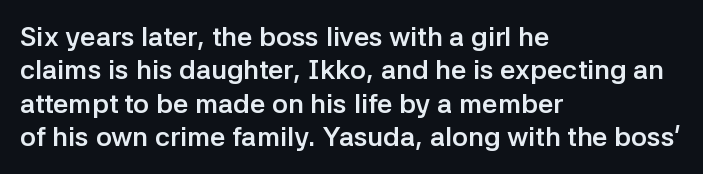
{"italic": "no", "bold": "yes", "underline": "no", "align": "left", "line_spacing_ratio": 1.24, "letter_spacing": "normal", "letter_spacing_em": 0.0, "glyph_px": 27}
